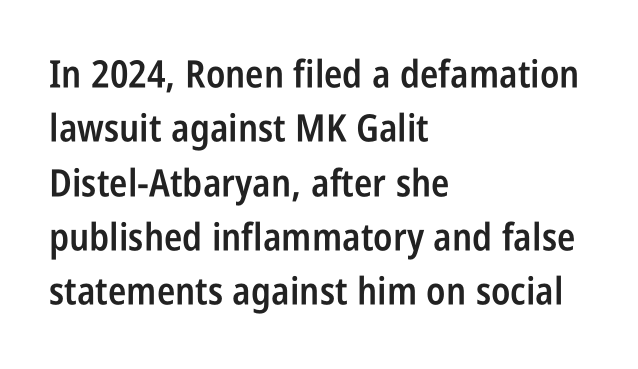
Every stem runs plumb, perpendicular to the baseline. Strokes here are thickened, but only to semibold level. The rendering shows plain stroke endings on the letterforms — a sans-serif design. Proportional: the letters do not fall into vertical columns. Spacing between characters is what you'd get straight out of the box.
